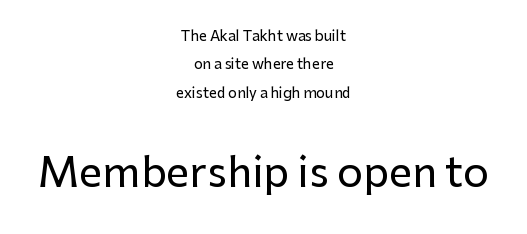
Q: Is the text italic (slanted)? A: No, it is upright.
Q: Is the typeface a serif or a sans-serif typeface? A: Sans-serif.
Q: Is the text underlined? A: No.
Q: How is the paragraph aligned? A: Centered.
Q: Is the spacing between letters normal or unusually wide? A: Normal.
Q: Is the spacing between lines tight, normal or loose? A: Loose.
Q: Which block of text is set in a larger size, the first (top) or the second (bottom)? A: The second (bottom) one.
Q: Width (condensed, normal, or wide)? A: Normal.
Q: Stroke contrast? A: Low.
Q: x-height? A: Medium.
Q: Monospaced? A: No.
